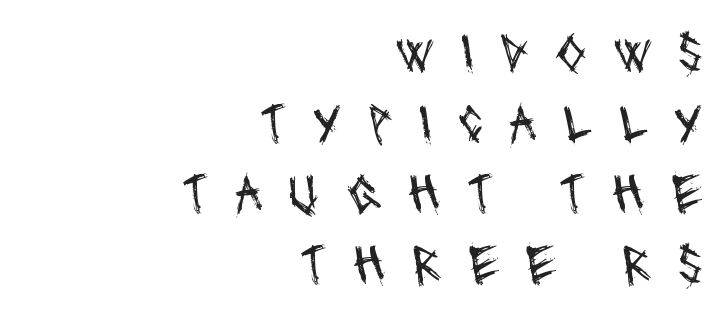
{"serif": "no", "bold": "no", "weight": "regular", "width": "condensed", "stroke_contrast": "medium", "x_height": "large", "monospaced": "no", "underline": "no", "align": "right", "line_spacing_ratio": 1.24, "letter_spacing": "wide", "letter_spacing_em": 0.45, "glyph_px": 57}
